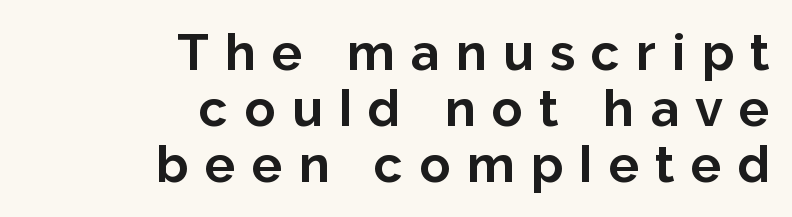
Q: Is the text bold? A: Yes.
Q: Is the text italic (slanted)? A: No, it is upright.
Q: Is the typeface a serif or a sans-serif typeface? A: Sans-serif.
Q: Is the text underlined? A: No.
Q: How is the paragraph aligned? A: Right-aligned.
Q: Is the spacing between letters normal or unusually wide? A: Unusually wide.
Q: Is the spacing between lines tight, normal or loose? A: Tight.
Q: Width (condensed, normal, or wide)? A: Normal.
Q: Stroke contrast? A: Low.
Q: x-height? A: Medium.
Q: Monospaced? A: No.
